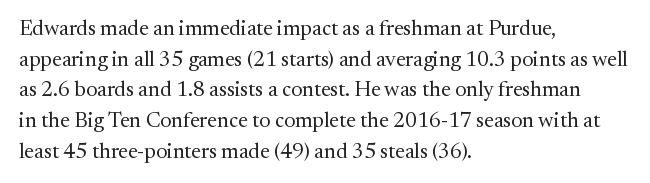
{"italic": "no", "bold": "no", "underline": "no", "align": "left", "line_spacing": "normal", "line_spacing_ratio": 1.46, "letter_spacing": "normal", "letter_spacing_em": 0.0, "glyph_px": 21}
